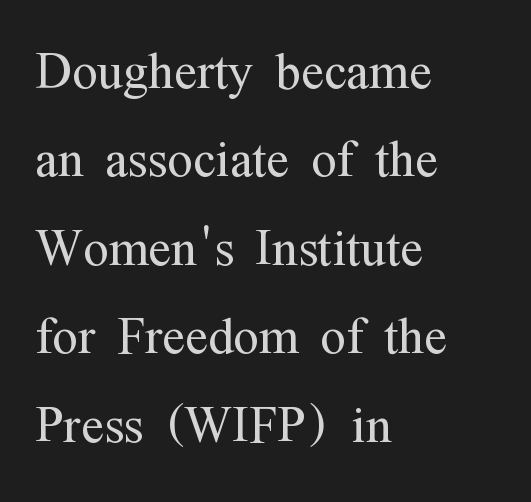
Bold? No — there's no thickening of the strokes. Has an underline been added? It has not. Tall strokes in this sample are plumb rather than angled. Layout note: lines flush left. Think of a printed novel: that variable character pitch is what you see here.
